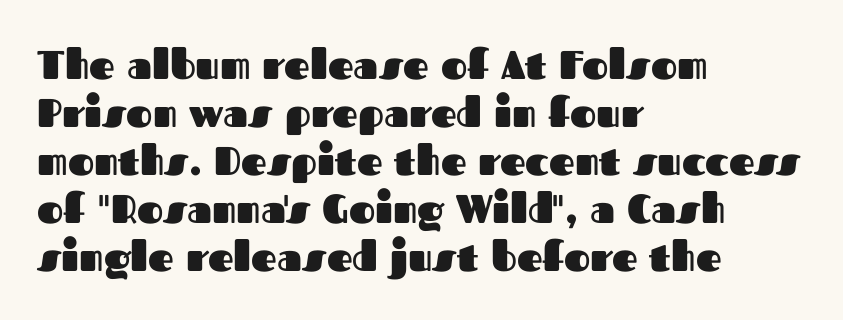
The image shows 40 px heavy sans-serif type, upright; set left-aligned, line spacing 1.2x, normal letter spacing, not underlined; medium stroke contrast and a medium x-height.
